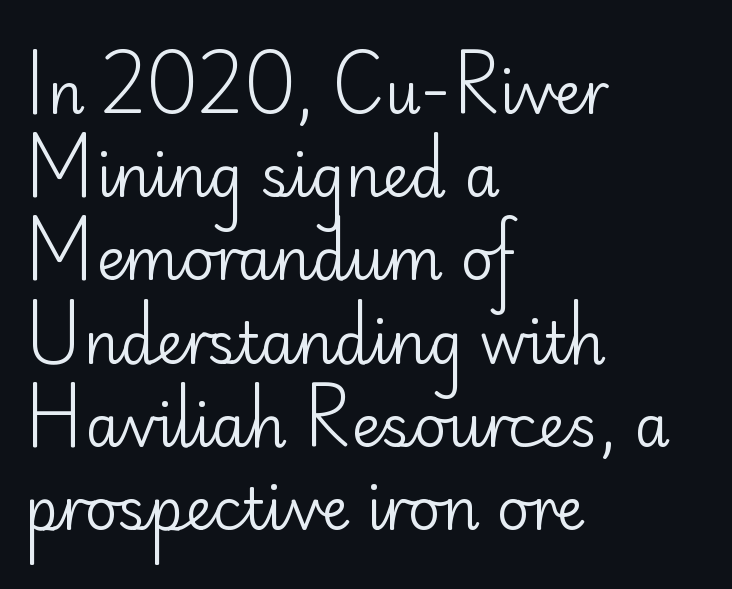
The lines are quadded left. In terms of posture, this sample is upright. Looks like regular typesetting: each glyph gets only the width it needs. Letters have the restrained weight of plain body copy at most.
